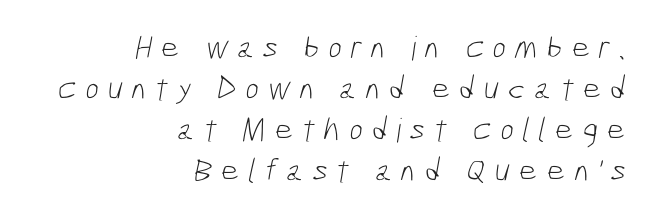
{"serif": "no", "bold": "no", "weight": "light", "width": "condensed", "stroke_contrast": "low", "x_height": "medium", "monospaced": "no", "underline": "no", "align": "right", "line_spacing_ratio": 1.24, "letter_spacing": "wide", "letter_spacing_em": 0.25, "glyph_px": 33}
